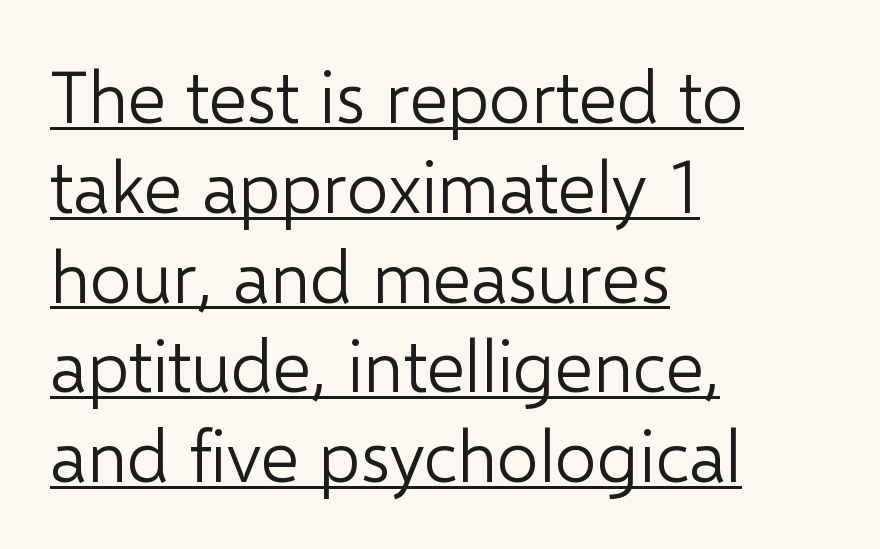
Varying glyph widths throughout — classic text-font behaviour. When letters stand straight like this, we call the style roman or upright. All the whitespace from short lines collects on the right. Compared with undecorated copy, this sample adds a rule below the words.
